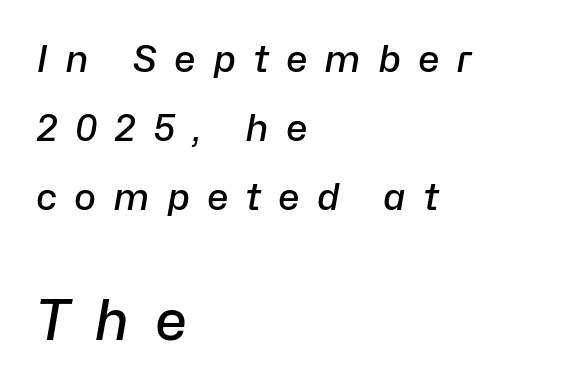
Caption: multi-line text, flush left, ragged right. The passage shown is not underscored anywhere. Think of a printed novel: that variable character pitch is what you see here. Its strokes are somewhat broadened, the hallmark of semibold type. The lettering tilts uniformly, giving the passage an italic look.
